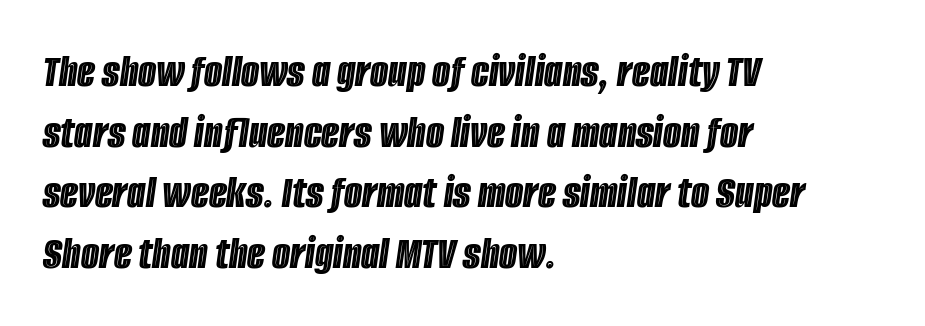
Letter spacing: default. Here the designer chose a conventional face with non-uniform glyph widths. The rows are spaced the way most documents space them. Style check: oblique. The compositor pushed each line to the left boundary.
